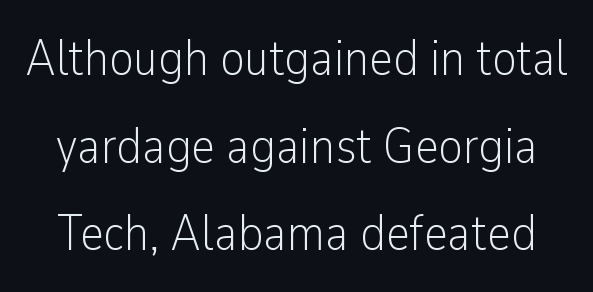
The space directly below the letters is spotless. The font's upright variant was chosen for this text. Nobody touched the tracking dial on this one. The passage shown is typed in a proportional face where columns would drift. The passage shown is not bold in any degree. Grotesque or geometric, the face here clearly has no serifs.
